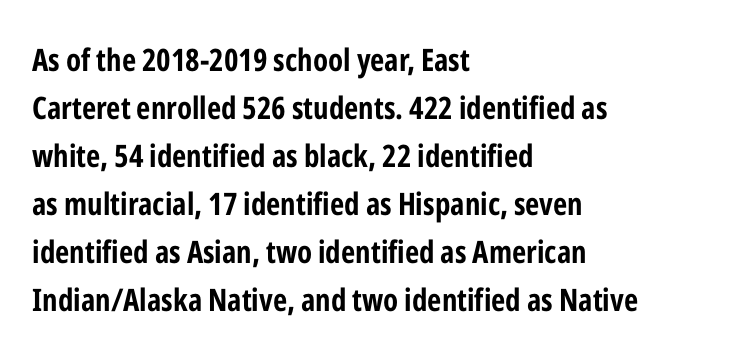
The image shows 31 px bold, condensed sans-serif type, upright; set left-aligned, normal line spacing (1.55x), normal letter spacing, not underlined; low stroke contrast and a medium x-height.
